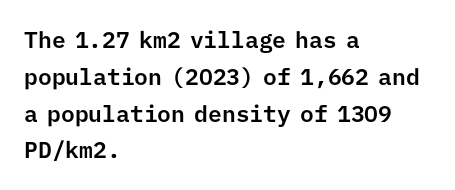
Q: Is the text italic (slanted)? A: No, it is upright.
Q: Is the text underlined? A: No.
Q: How is the paragraph aligned? A: Left-aligned.
Q: Is the spacing between letters normal or unusually wide? A: Normal.
Q: Is the spacing between lines tight, normal or loose? A: Normal.
